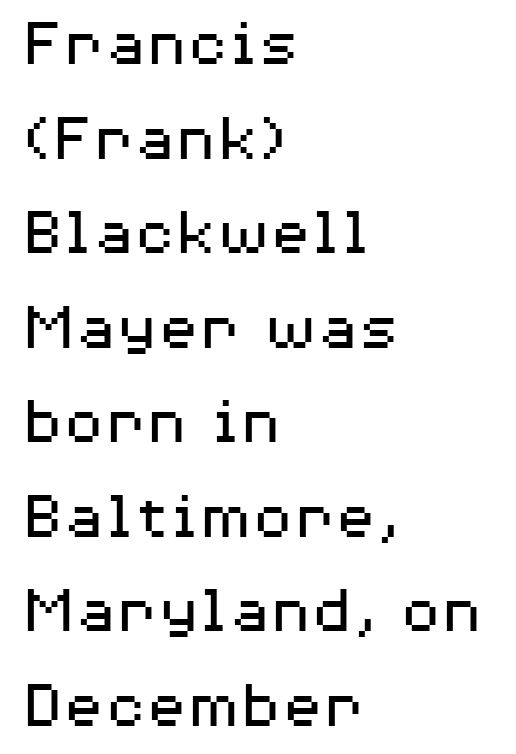
The image shows 68 px regular-weight, wide sans-serif type, upright; set left-aligned, normal line spacing (1.39x), normal letter spacing, not underlined; medium stroke contrast and a medium x-height.
